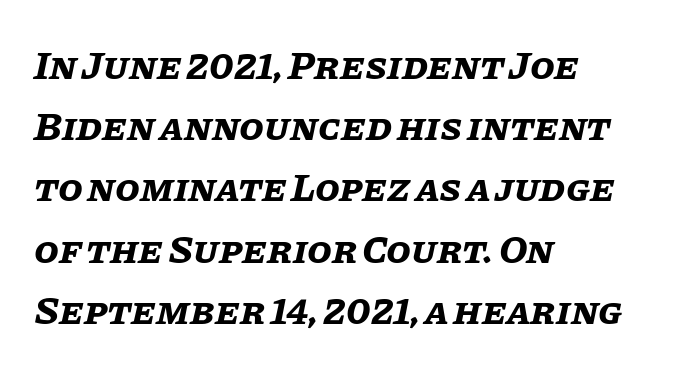
{"italic": "yes", "lean": "right", "slant_degrees": 11, "bold": "yes", "weight": "bold", "width": "normal", "stroke_contrast": "low", "x_height": "large", "monospaced": "no", "underline": "no", "align": "left", "line_spacing": "normal", "line_spacing_ratio": 1.53, "letter_spacing": "normal", "letter_spacing_em": 0.0, "glyph_px": 40}
